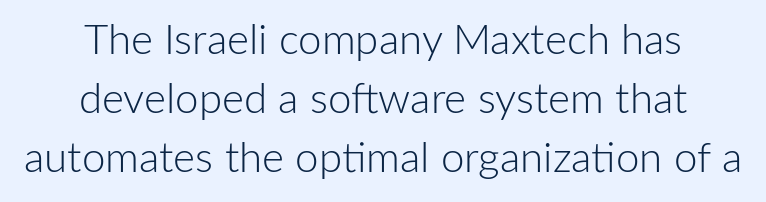
Observe the ordinary spacing: letters are neighbours, not strangers. Looks like regular typesetting: each glyph gets only the width it needs. How would I describe the line gaps? Plain and ordinary. Unmarked baselines from the first word to the last.
